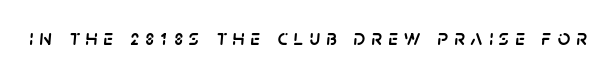
The image shows 22 px text type, italic (leaning right); set unusually wide letter spacing (+0.27 em), not underlined.
